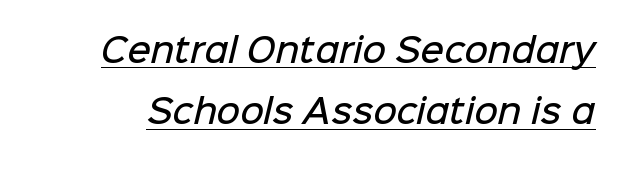
{"serif": "no", "bold": "semi", "weight": "semibold", "width": "normal", "stroke_contrast": "low", "x_height": "medium", "monospaced": "no", "underline": "yes", "line_spacing": "loose", "line_spacing_ratio": 1.92, "letter_spacing": "normal", "letter_spacing_em": 0.0, "glyph_px": 32}
